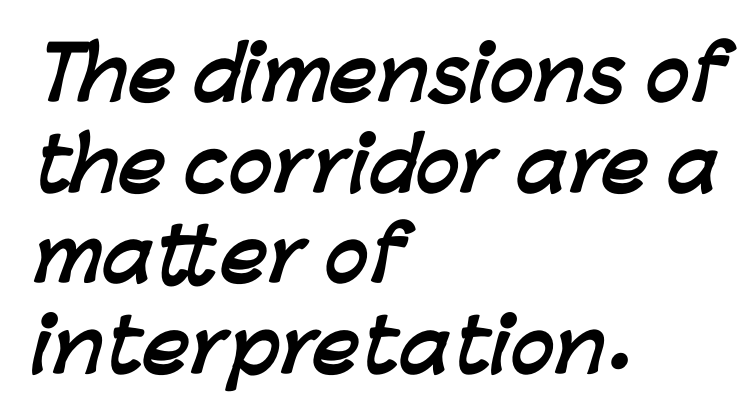
You can tell from the bare stems that sans-serif type was used. Type without underlining. Inter-character spacing is left at the font's built-in metrics. Is the type bold? Yes — the strokes are clearly thick and heavy.
